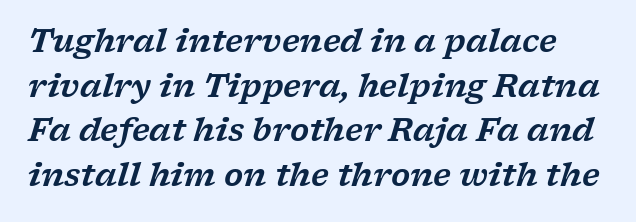
The image shows 31 px wide serif type, italic (leaning right); set normal line spacing (1.44x), normal letter spacing, not underlined; low stroke contrast and a medium x-height.
